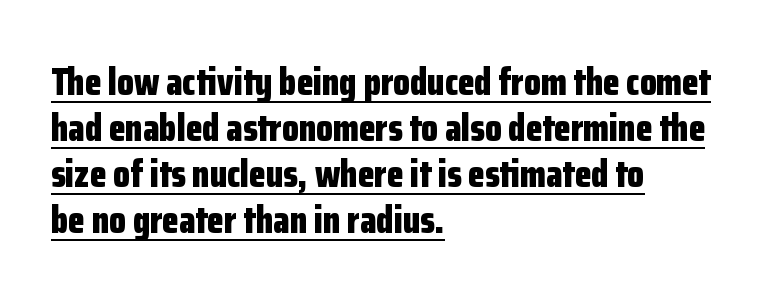
The image shows 38 px bold, condensed sans-serif type, upright; set left-aligned, line spacing 1.21x, normal letter spacing, underlined; low stroke contrast and a medium x-height.
